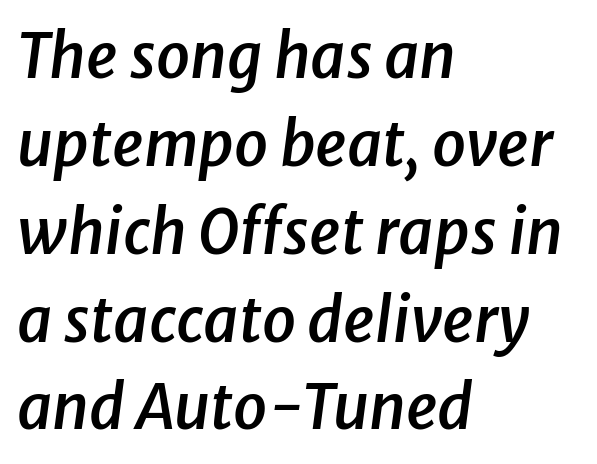
{"italic": "yes", "lean": "right", "slant_degrees": 8, "bold": "semi", "weight": "semibold", "width": "normal", "stroke_contrast": "low", "x_height": "medium", "monospaced": "no", "underline": "no", "align": "left", "line_spacing": "normal", "line_spacing_ratio": 1.44, "letter_spacing": "normal", "letter_spacing_em": 0.0, "glyph_px": 61}
